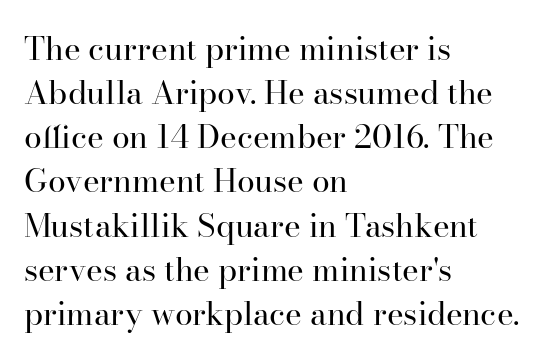
Q: Is the text bold? A: No.
Q: Is the text italic (slanted)? A: No, it is upright.
Q: Is the typeface a serif or a sans-serif typeface? A: Serif.
Q: Is the text underlined? A: No.
Q: How is the paragraph aligned? A: Left-aligned.
Q: Is the spacing between letters normal or unusually wide? A: Normal.
Q: Is the spacing between lines tight, normal or loose? A: Normal.
Q: Width (condensed, normal, or wide)? A: Normal.
Q: Stroke contrast? A: High.
Q: x-height? A: Small.
Q: Monospaced? A: No.
